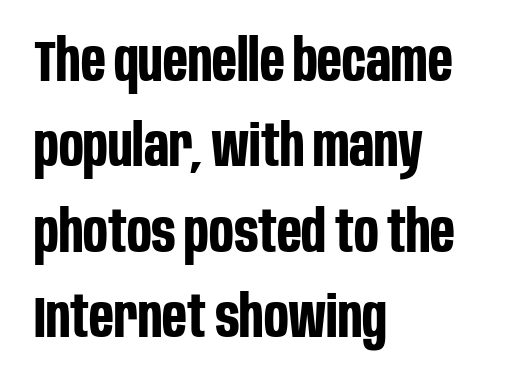
Typeset ragged right — the left edge is the straight one. In terms of letterform style, serifs are entirely absent. Typographic density is high because the face is bold. A normal amount of white space separates one row of letters from the next.
